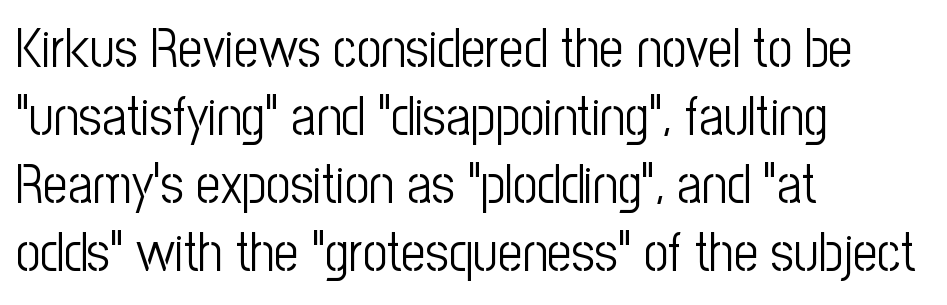
The image shows 54 px light, condensed sans-serif type, upright; set left-aligned, normal line spacing (1.26x), normal letter spacing, not underlined; low stroke contrast and a medium x-height.
